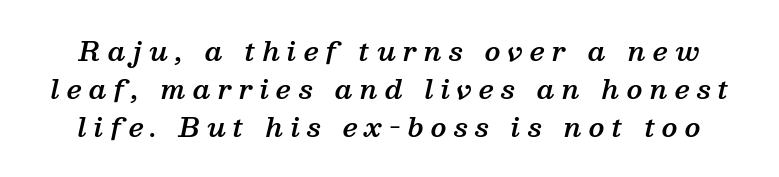
{"italic": "yes", "lean": "right", "slant_degrees": 13, "bold": "semi", "underline": "no", "line_spacing": "normal", "line_spacing_ratio": 1.46, "letter_spacing": "wide", "letter_spacing_em": 0.28, "glyph_px": 26}
